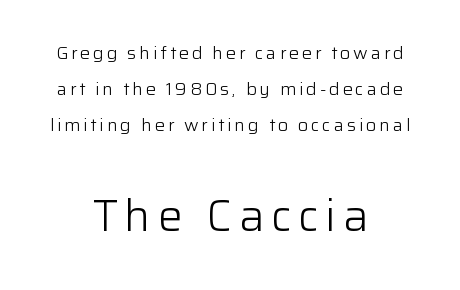
Type without underlining. Bigger letters appear in the bottom chunk; the top chunk is reduced. Characters remain perfectly vertical along every line. Is the block centered? Yes — each line is placed symmetrically about the middle. Typographically, this falls in the sans-serif category.
